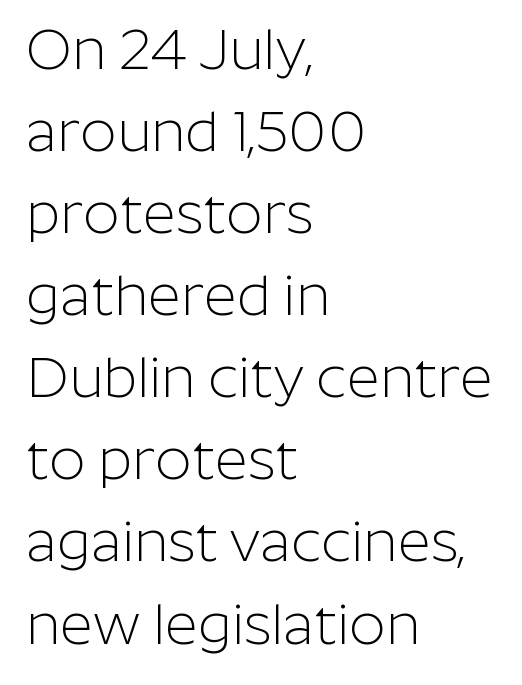
No chunkiness to these letters — they're not bold. One-word summary of the alignment: left. Do the characters align in a grid? No, the font is proportional. No extra tracking has been applied to these lines.
